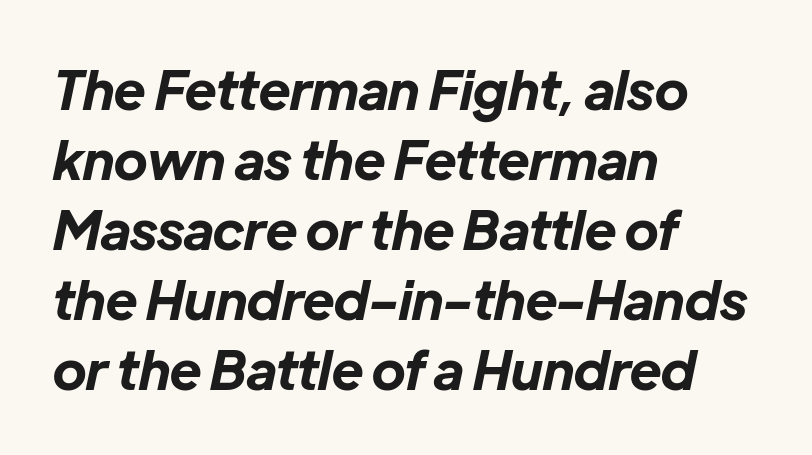
Q: Is the text bold? A: Yes.
Q: Is the text italic (slanted)? A: Yes, it leans right by about 12 degrees.
Q: Is the text underlined? A: No.
Q: How is the paragraph aligned? A: Left-aligned.
Q: Is the spacing between letters normal or unusually wide? A: Normal.
Q: Is the spacing between lines tight, normal or loose? A: Normal.
Q: Width (condensed, normal, or wide)? A: Normal.
Q: Stroke contrast? A: Low.
Q: x-height? A: Medium.
Q: Monospaced? A: No.
